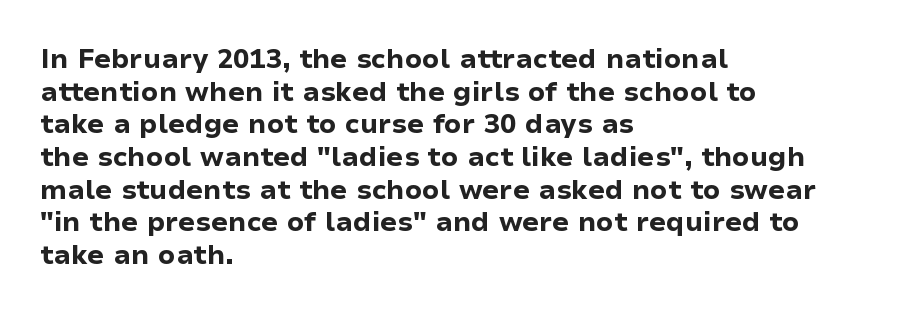
Q: Is the text bold? A: Yes.
Q: Is the text italic (slanted)? A: No, it is upright.
Q: Is the text underlined? A: No.
Q: How is the paragraph aligned? A: Left-aligned.
Q: Is the spacing between letters normal or unusually wide? A: Normal.
